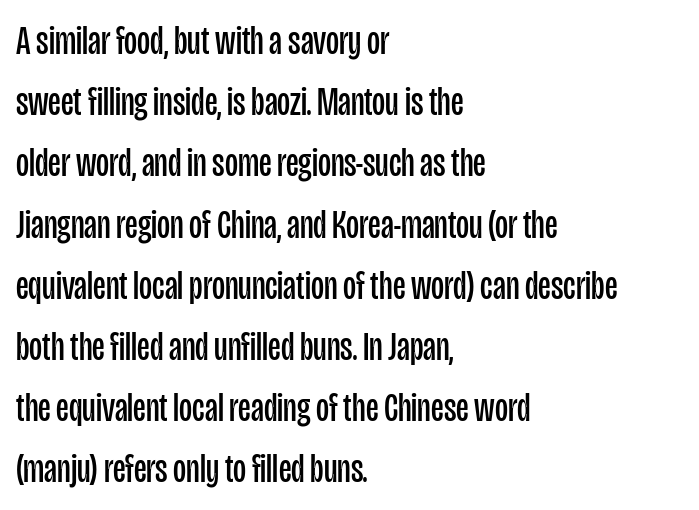
This sample has the flowing, uneven cadence of proportional lettering. Quick note: underline off. Honestly, the letter spacing is just normal — you wouldn't notice it. A roman cut, with each character standing at attention. A classic flush-left, rag-right setting is used for this passage.
